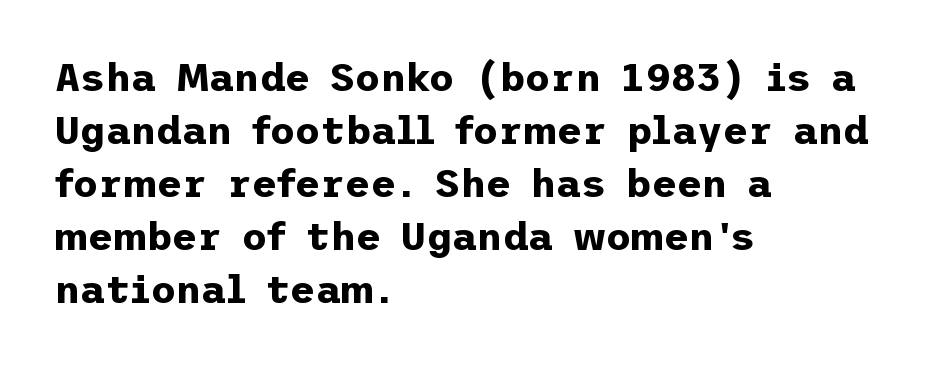
If you drew a line through each stem, it would be perfectly vertical. Typeset ragged right — the left edge is the straight one. Check where the strokes stop: nothing finishes them off — pure sans. What stands out about the letter spacing? Nothing — it is the standard amount. The glyphs are unaccompanied by any horizontal stroke below them. Look at the stroke-to-counter ratio: heavy, a bold.
